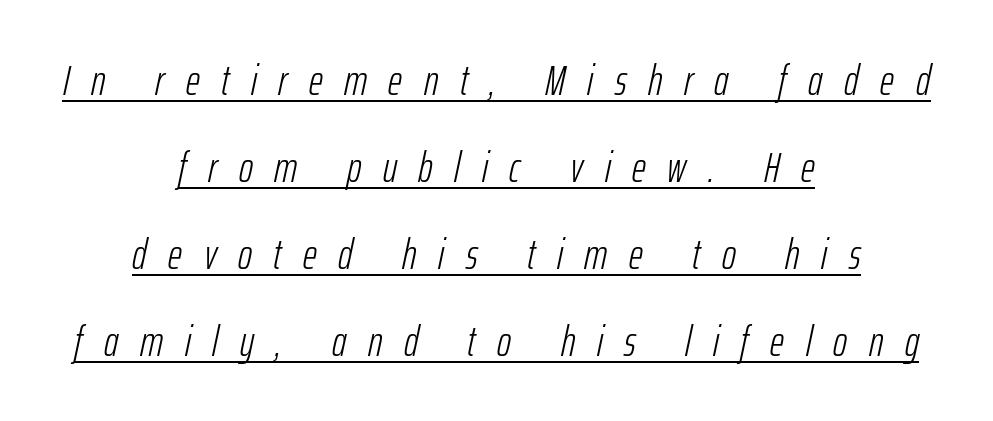
Varying glyph widths throughout — classic text-font behaviour. Caption: multi-line text, centered on the measure. Display-style spreading of the glyphs; the letterfit is very open. Characters are canted at an angle relative to the baseline's perpendicular. A baseline rule has been typeset under these characters. Weight: regular or lighter.
